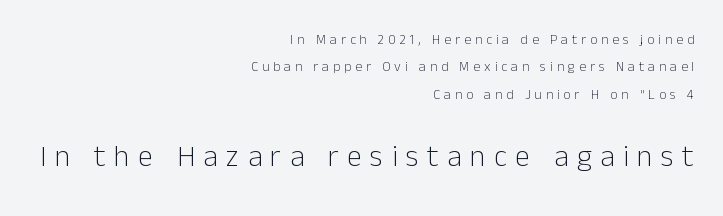
Letterform terminals end flat and unadorned throughout the passage. Students, note that the glyphs here are deliberately spaced far apart. This block would shrink considerably if given ordinary leading; it's expanded now. The type sits square on the baseline with zero lean. Typeset ragged left — the right edge is the straight one.
